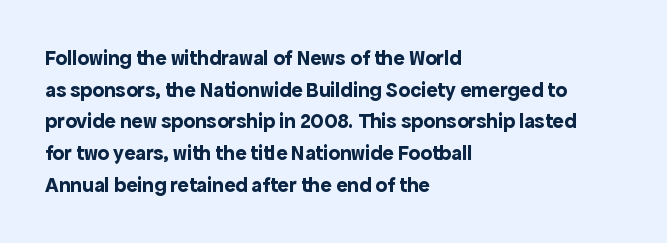
This is roman type, the default non-slanted kind. Observe the ordinary spacing: letters are neighbours, not strangers. The space between consecutive lines is moderate. Leftover space on each line is placed entirely after the last word. The string is rendered with underlining switched off. What weight is shown? A full bold with thick strokes.
